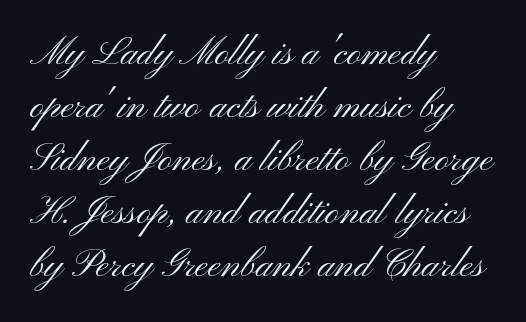
Q: Is the text bold? A: No.
Q: Is the text italic (slanted)? A: Yes.
Q: Is the typeface a serif or a sans-serif typeface? A: Sans-serif.
Q: Is the text underlined? A: No.
Q: How is the paragraph aligned? A: Left-aligned.
Q: Is the spacing between letters normal or unusually wide? A: Normal.
Q: Is the spacing between lines tight, normal or loose? A: Normal.
Q: Width (condensed, normal, or wide)? A: Wide.
Q: Stroke contrast? A: Medium.
Q: x-height? A: Small.
Q: Monospaced? A: No.
